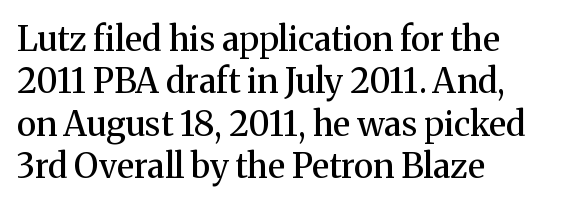
Q: Is the text bold? A: Semi-bold.
Q: Is the text italic (slanted)? A: No, it is upright.
Q: Is the typeface a serif or a sans-serif typeface? A: Serif.
Q: Is the text underlined? A: No.
Q: How is the paragraph aligned? A: Left-aligned.
Q: Is the spacing between letters normal or unusually wide? A: Normal.
Q: Is the spacing between lines tight, normal or loose? A: Normal.
Q: Width (condensed, normal, or wide)? A: Normal.
Q: Stroke contrast? A: Medium.
Q: x-height? A: Medium.
Q: Monospaced? A: No.
